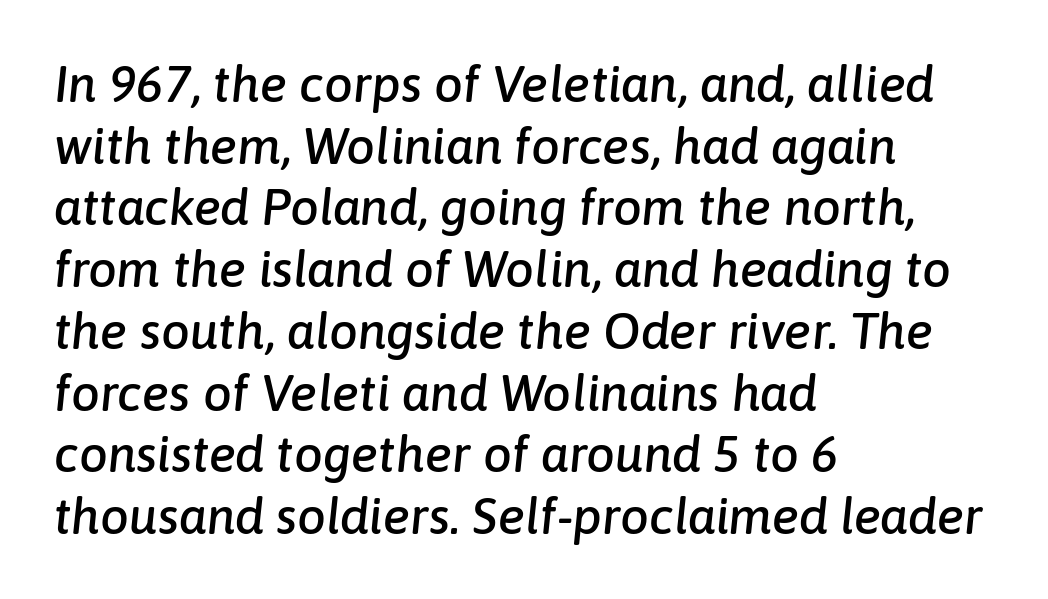
{"italic": "yes", "lean": "right", "slant_degrees": 6, "width": "normal", "stroke_contrast": "low", "x_height": "medium", "monospaced": "no", "underline": "no", "align": "left", "line_spacing_ratio": 1.21, "letter_spacing": "normal", "letter_spacing_em": 0.0, "glyph_px": 51}
